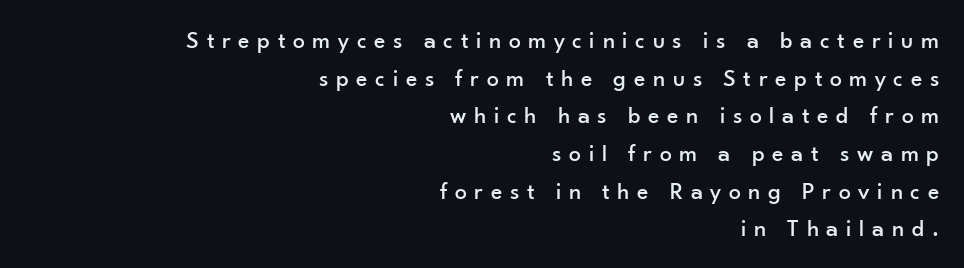
The image shows 24 px text type, upright; set right-aligned, normal line spacing (1.57x), unusually wide letter spacing (+0.32 em), not underlined.
